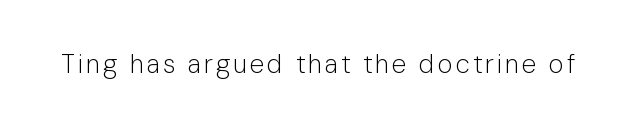
The image shows 26 px text type, upright; set not underlined.
